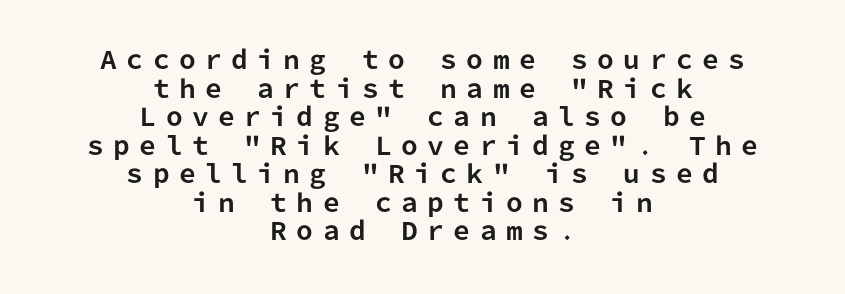
The image shows 24 px bold type, upright; set centered, line spacing 1.19x, unusually wide letter spacing (+0.39 em), not underlined.
